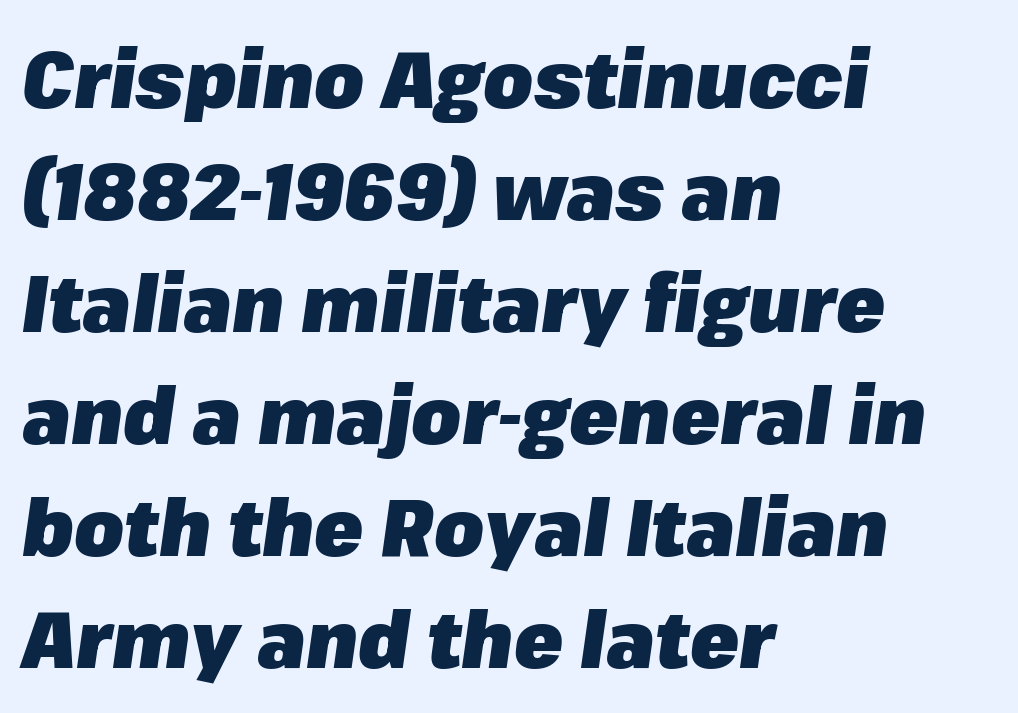
Lines of text with bare space underneath. Each letter keeps its own natural width here, so spacing adapts to shape. The line texture is even and compact thanks to regular tracking. Line beginnings align vertically; line endings do not. Compared with typical paragraphs, the rows here are spaced about the same.
